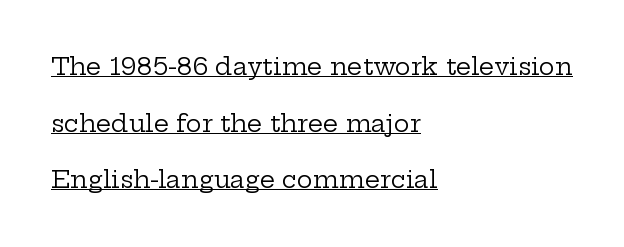
Q: Is the text bold? A: No.
Q: Is the text italic (slanted)? A: No, it is upright.
Q: Is the text underlined? A: Yes.
Q: How is the paragraph aligned? A: Left-aligned.
Q: Is the spacing between letters normal or unusually wide? A: Normal.
Q: Is the spacing between lines tight, normal or loose? A: Loose.
